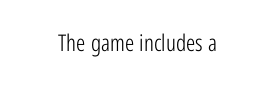
The image shows 23 px text type, upright; set normal letter spacing, not underlined.
